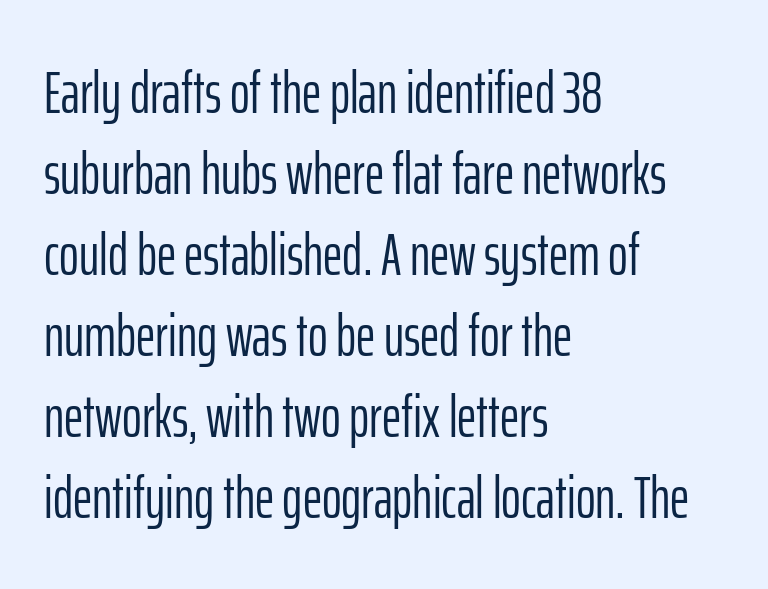
Q: Is the text bold? A: No.
Q: Is the text italic (slanted)? A: No, it is upright.
Q: Is the typeface a serif or a sans-serif typeface? A: Sans-serif.
Q: Is the text underlined? A: No.
Q: How is the paragraph aligned? A: Left-aligned.
Q: Is the spacing between letters normal or unusually wide? A: Normal.
Q: Is the spacing between lines tight, normal or loose? A: Normal.
Q: Width (condensed, normal, or wide)? A: Condensed.
Q: Stroke contrast? A: Low.
Q: x-height? A: Medium.
Q: Monospaced? A: No.
